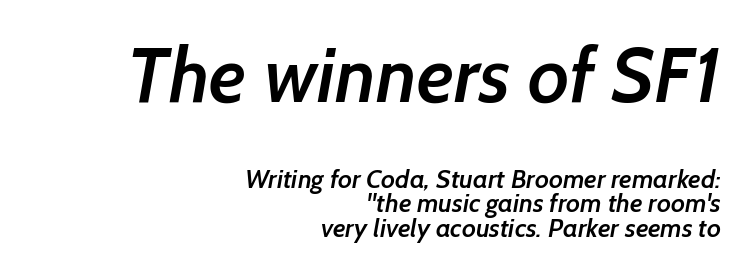
Q: Is the text bold? A: Semi-bold.
Q: Is the typeface a serif or a sans-serif typeface? A: Sans-serif.
Q: Is the text underlined? A: No.
Q: How is the paragraph aligned? A: Right-aligned.
Q: Is the spacing between letters normal or unusually wide? A: Normal.
Q: Is the spacing between lines tight, normal or loose? A: Tight.
Q: Which block of text is set in a larger size, the first (top) or the second (bottom)? A: The first (top) one.
Q: Width (condensed, normal, or wide)? A: Normal.
Q: Stroke contrast? A: Low.
Q: x-height? A: Medium.
Q: Monospaced? A: No.
